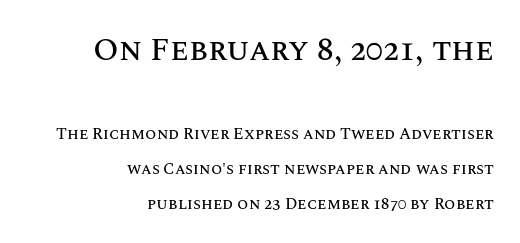
The designer gave the opening block more size than the closing block. Quick note: interline space is abundant. You could not count columns in this text — the font is proportionally spaced. Caption: multi-line text, flush right, ragged left. A bare baseline throughout the passage.
